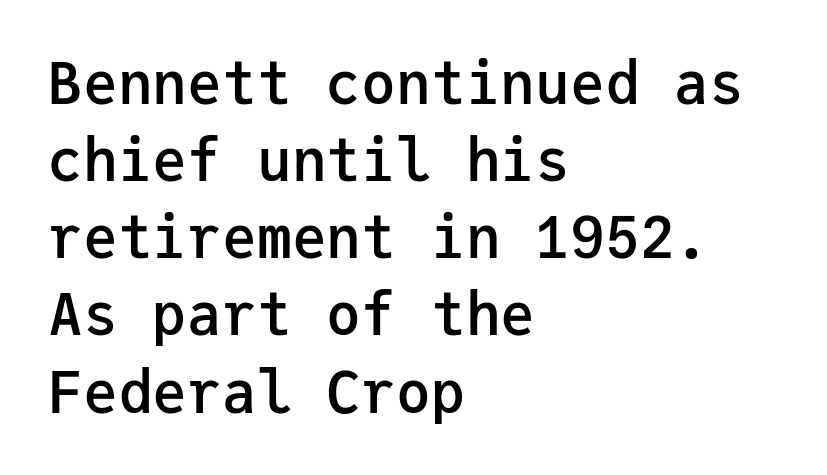
Q: Is the text bold? A: Semi-bold.
Q: Is the text italic (slanted)? A: No, it is upright.
Q: Is the typeface a serif or a sans-serif typeface? A: Sans-serif.
Q: Is the text underlined? A: No.
Q: How is the paragraph aligned? A: Left-aligned.
Q: Is the spacing between letters normal or unusually wide? A: Normal.
Q: Is the spacing between lines tight, normal or loose? A: Normal.
Q: Width (condensed, normal, or wide)? A: Normal.
Q: Stroke contrast? A: Low.
Q: x-height? A: Medium.
Q: Monospaced? A: Yes.
